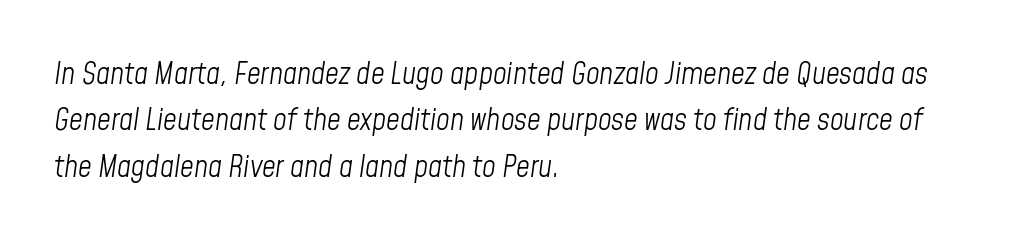
Q: Is the text bold? A: No.
Q: Is the text italic (slanted)? A: Yes, it leans right by about 8 degrees.
Q: Is the text underlined? A: No.
Q: How is the paragraph aligned? A: Left-aligned.
Q: Is the spacing between letters normal or unusually wide? A: Normal.
Q: Is the spacing between lines tight, normal or loose? A: Normal.
Q: Width (condensed, normal, or wide)? A: Condensed.
Q: Stroke contrast? A: Low.
Q: x-height? A: Medium.
Q: Monospaced? A: No.
